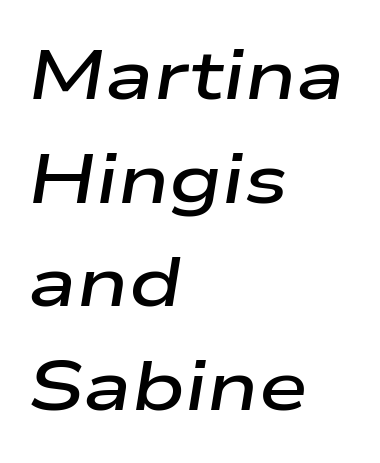
Q: Is the text bold? A: Semi-bold.
Q: Is the text italic (slanted)? A: Yes, it leans right by about 9 degrees.
Q: Is the text underlined? A: No.
Q: How is the paragraph aligned? A: Left-aligned.
Q: Is the spacing between letters normal or unusually wide? A: Normal.
Q: Is the spacing between lines tight, normal or loose? A: Normal.
Q: Width (condensed, normal, or wide)? A: Wide.
Q: Stroke contrast? A: Low.
Q: x-height? A: Medium.
Q: Monospaced? A: No.
